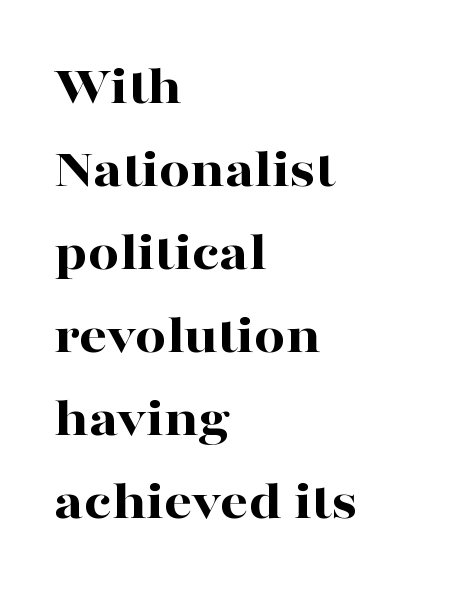
The image shows 55 px bold, wide serif type, upright; set left-aligned, normal line spacing (1.51x), normal letter spacing, not underlined; high stroke contrast and a medium x-height.
